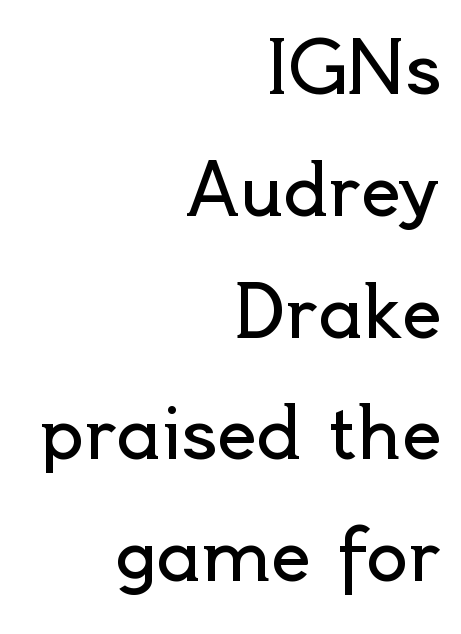
{"serif": "no", "italic": "no", "bold": "no", "weight": "regular", "width": "normal", "x_height": "small", "monospaced": "no", "underline": "no", "align": "right", "line_spacing_ratio": 1.74, "letter_spacing": "normal", "letter_spacing_em": 0.0, "glyph_px": 70}
